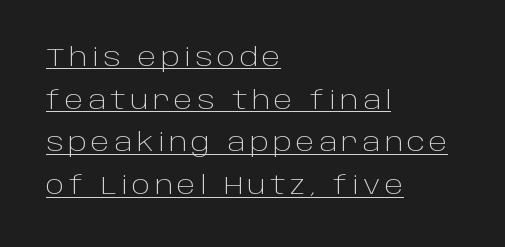
The image shows 25 px text type, upright; set left-aligned, line spacing 1.71x, underlined.
